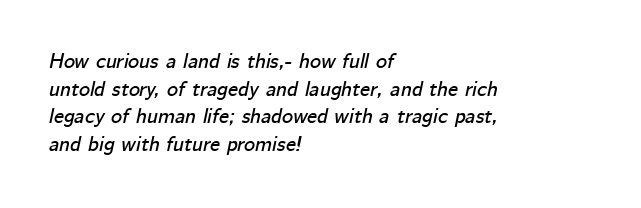
Observe the ordinary spacing: letters are neighbours, not strangers. The rows are spaced the way most documents space them. Line starts are locked; line ends wander. The letters are slanted; this is an italic face. Each row of text sits above clean, open space.
